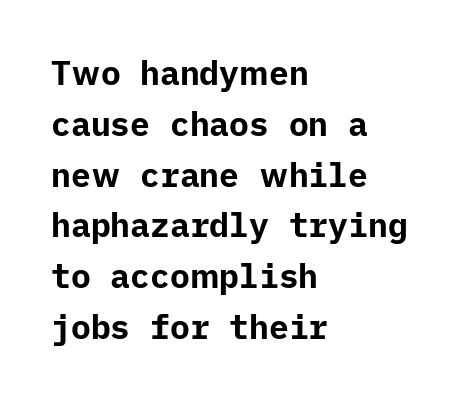
The image shows 33 px bold sans-serif type, upright; set left-aligned, normal line spacing (1.54x), normal letter spacing, not underlined; low stroke contrast and a medium x-height.
